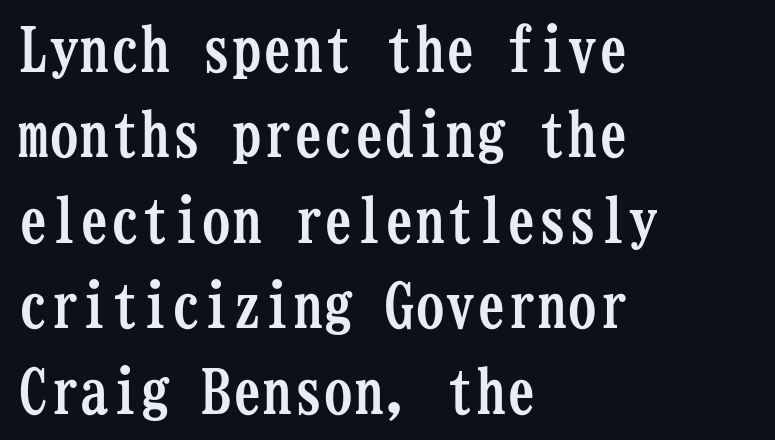
The image shows 61 px semibold, condensed serif type, upright, monospaced; set left-aligned, normal line spacing (1.4x), normal letter spacing, not underlined; low stroke contrast and a medium x-height.
